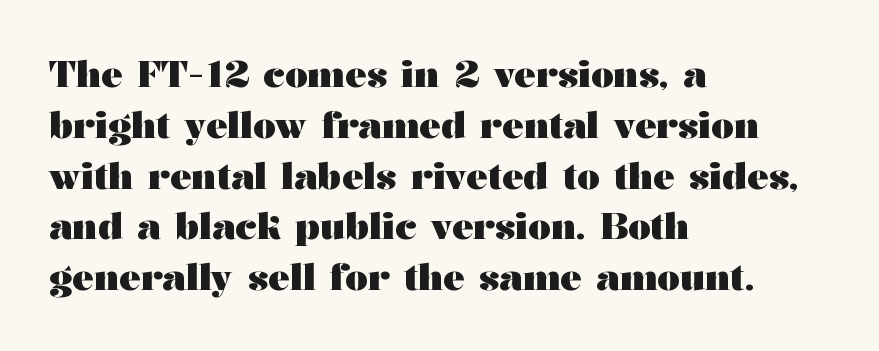
The image shows 36 px heavy, wide serif type, upright; set left-aligned, normal line spacing (1.41x), normal letter spacing, not underlined; medium stroke contrast and a medium x-height.
